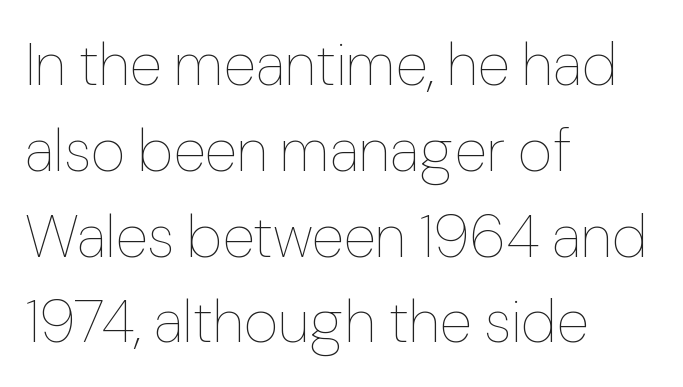
Q: Is the text bold? A: No.
Q: Is the text italic (slanted)? A: No, it is upright.
Q: Is the text underlined? A: No.
Q: How is the paragraph aligned? A: Left-aligned.
Q: Is the spacing between letters normal or unusually wide? A: Normal.
Q: Is the spacing between lines tight, normal or loose? A: Normal.
Q: Width (condensed, normal, or wide)? A: Normal.
Q: Stroke contrast? A: Low.
Q: x-height? A: Medium.
Q: Monospaced? A: No.
